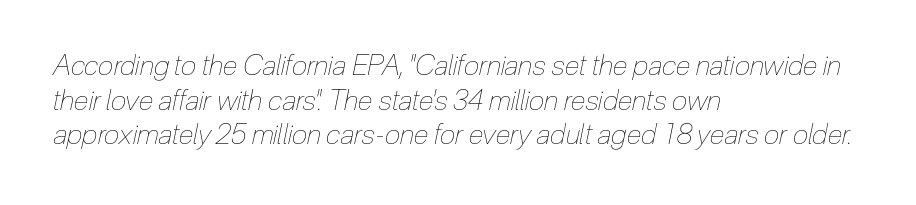
Q: Is the text bold? A: No.
Q: Is the text italic (slanted)? A: Yes, it leans right by about 12 degrees.
Q: Is the text underlined? A: No.
Q: How is the paragraph aligned? A: Left-aligned.
Q: Is the spacing between letters normal or unusually wide? A: Normal.
Q: Width (condensed, normal, or wide)? A: Condensed.
Q: Stroke contrast? A: Low.
Q: x-height? A: Medium.
Q: Monospaced? A: No.
